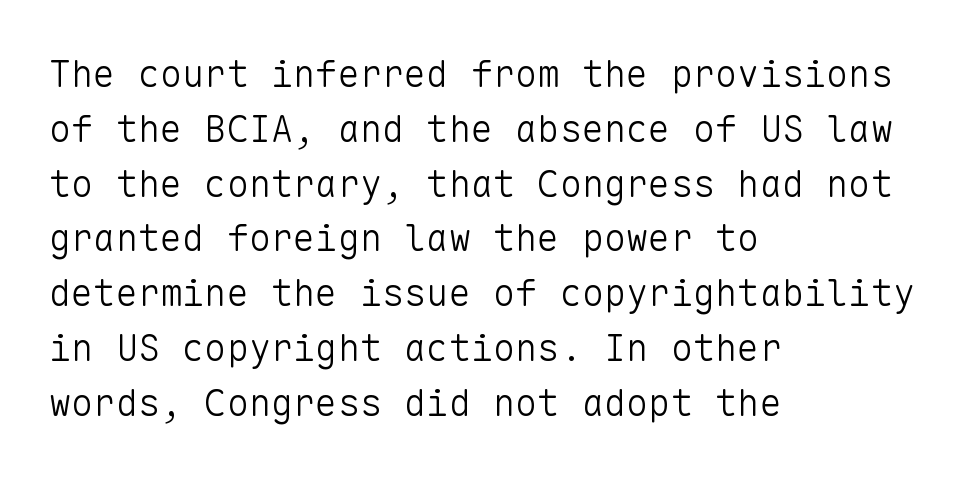
The rendering uses typewriter-style spacing with identical character cells. The zone under the glyphs is completely vacant. Compared with a typical body face, this is equally light or lighter still. Inter-character spacing is left at the font's built-in metrics.
